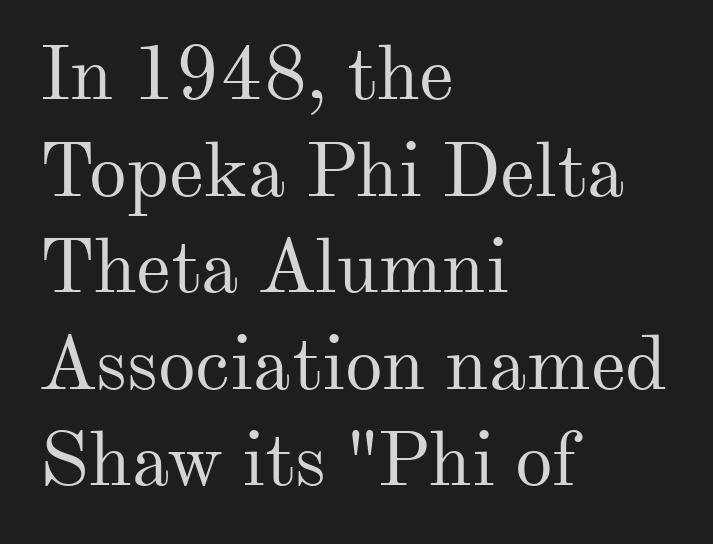
The image shows 76 px regular-weight serif type, upright; set left-aligned, normal line spacing (1.27x), normal letter spacing, not underlined; medium stroke contrast and a small x-height.
